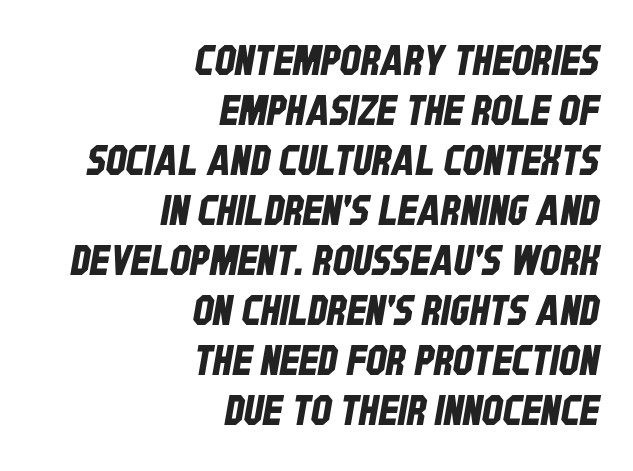
The passage is arranged like a letterhead date or caption credit — flush right. What stands out about the letter spacing? Nothing — it is the standard amount. The glyphs are unaccompanied by any horizontal stroke below them. This sample has the flowing, uneven cadence of proportional lettering.
